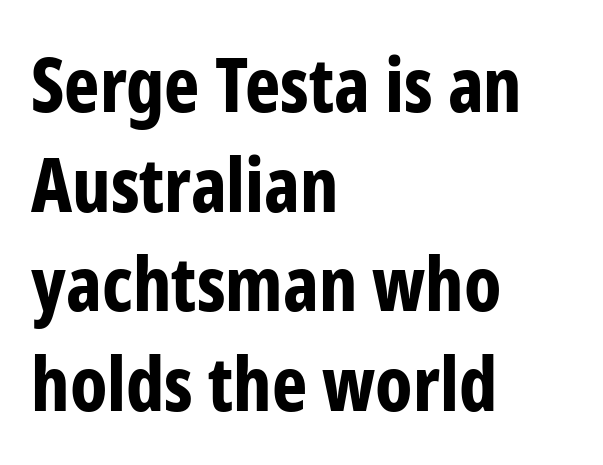
{"serif": "no", "italic": "no", "bold": "yes", "weight": "bold", "width": "condensed", "stroke_contrast": "low", "x_height": "medium", "monospaced": "no", "underline": "no", "align": "left", "line_spacing": "normal", "line_spacing_ratio": 1.33, "letter_spacing": "normal", "letter_spacing_em": 0.0, "glyph_px": 75}
